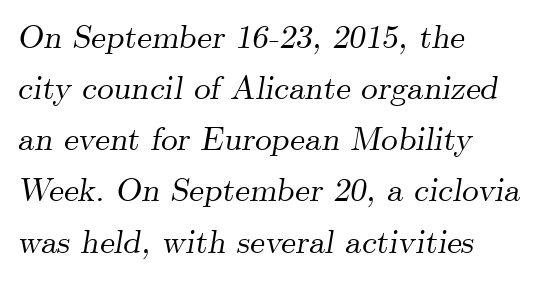
Q: Is the text italic (slanted)? A: Yes, it leans right by about 9 degrees.
Q: Is the typeface a serif or a sans-serif typeface? A: Serif.
Q: Is the text underlined? A: No.
Q: How is the paragraph aligned? A: Left-aligned.
Q: Is the spacing between letters normal or unusually wide? A: Normal.
Q: Is the spacing between lines tight, normal or loose? A: Normal.
Q: Width (condensed, normal, or wide)? A: Normal.
Q: Stroke contrast? A: Medium.
Q: x-height? A: Small.
Q: Monospaced? A: No.
